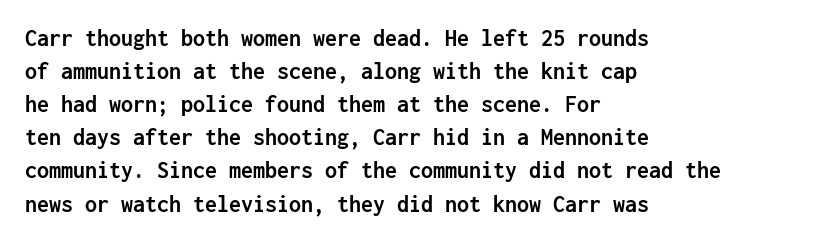
{"italic": "no", "bold": "yes", "underline": "no", "align": "left", "line_spacing": "normal", "line_spacing_ratio": 1.38, "letter_spacing": "normal", "letter_spacing_em": 0.0, "glyph_px": 24}
